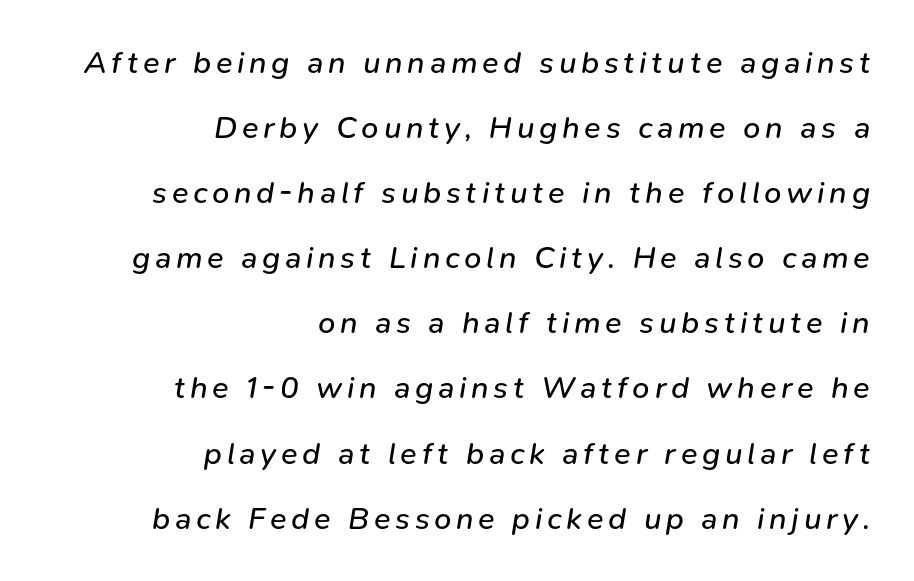
The image shows 31 px regular-weight type, italic (leaning right); set right-aligned, loose line spacing (2.1x), not underlined; low stroke contrast and a medium x-height.
